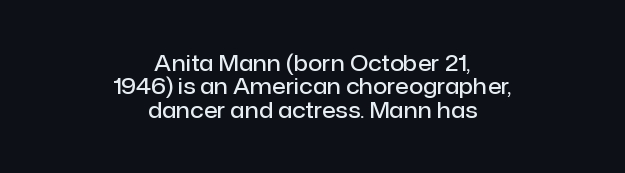
The baseline area is clear. What weight is shown? A semibold, between regular and bold. Designer's note — italics off, roman on. Summary of vertical rhythm: compact, with narrow interline spacing.
